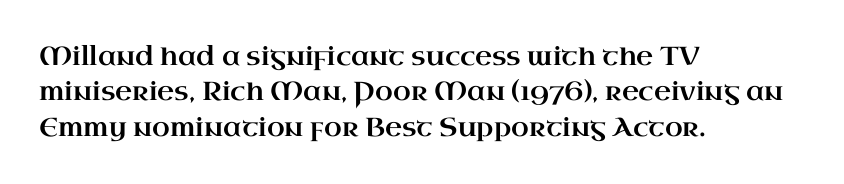
The passage shown stacks its lines at a standard gap. These lines stack with their left ends in a neat column. A roman cut, with each character standing at attention. Caption: standard tracking, unaltered. Words float on clear page, feet unadorned.
